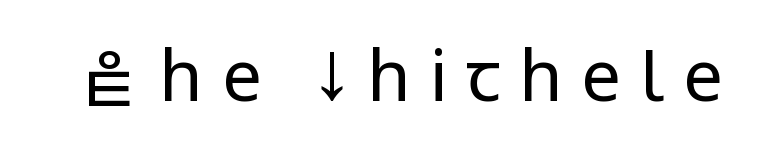
Q: Is the text bold? A: No.
Q: Is the text italic (slanted)? A: No, it is upright.
Q: Is the typeface a serif or a sans-serif typeface? A: Sans-serif.
Q: Is the text underlined? A: No.
Q: Is the spacing between letters normal or unusually wide? A: Unusually wide.
Q: Width (condensed, normal, or wide)? A: Condensed.
Q: Stroke contrast? A: Low.
Q: x-height? A: Large.
Q: Monospaced? A: No.
